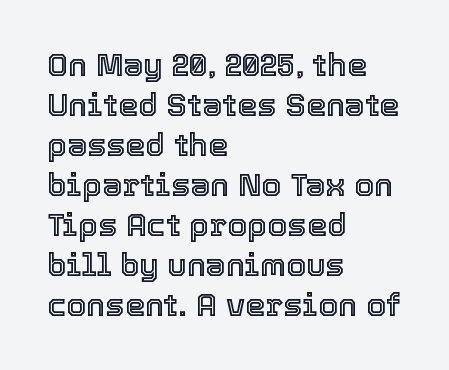
{"italic": "no", "width": "normal", "x_height": "medium", "monospaced": "no", "underline": "no", "align": "left", "line_spacing": "normal", "line_spacing_ratio": 1.25, "letter_spacing": "normal", "letter_spacing_em": 0.0, "glyph_px": 32}
